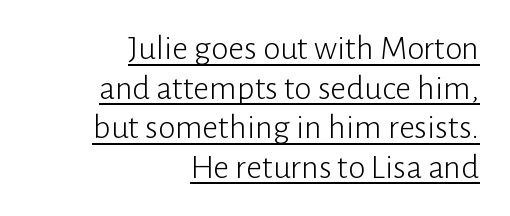
I'd call this a sans setting — the letters go barefoot. Posture: upright roman. Honestly, the rows look squashed on top of each other. A typesetter would call this proportional, since set widths differ per character. The typesetting does not lean heavy: it is not bold. These lines keep a tight, regular rhythm from letter to letter.
